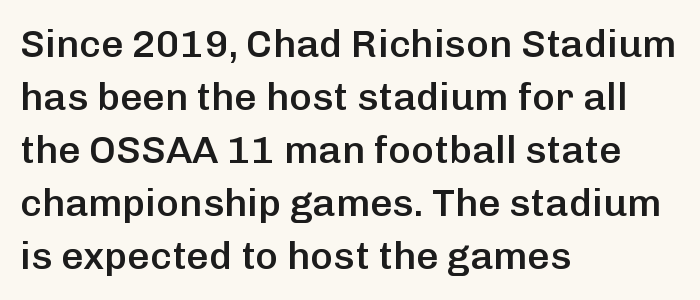
Horizontal bands of white between lines are of average thickness. The passage shown is not underscored anywhere. Typographic density is moderately raised because the face is semibold. Layout note: lines flush left. The line texture is even and compact thanks to regular tracking.
